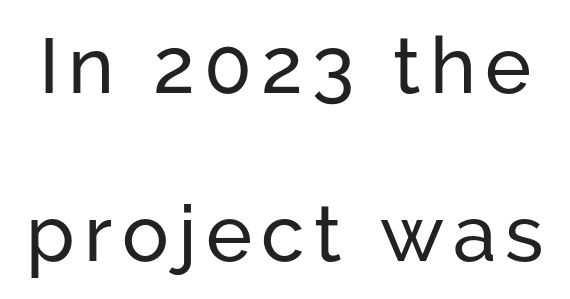
Interline gaps are noticeably wide in this sample. Do the letters lean? They stand straight. The passage shown is typed in a proportional face where columns would drift. Type style note: lacks serifs. Type without underlining.
